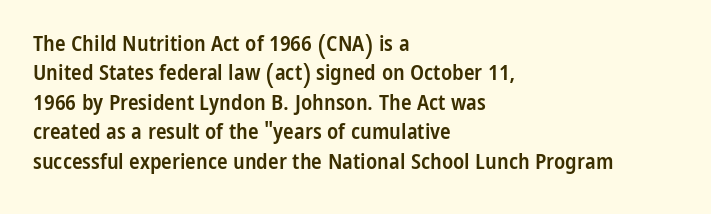
{"italic": "no", "bold": "semi", "underline": "no", "align": "left", "line_spacing": "normal", "line_spacing_ratio": 1.34, "letter_spacing": "normal", "letter_spacing_em": 0.0, "glyph_px": 22}
